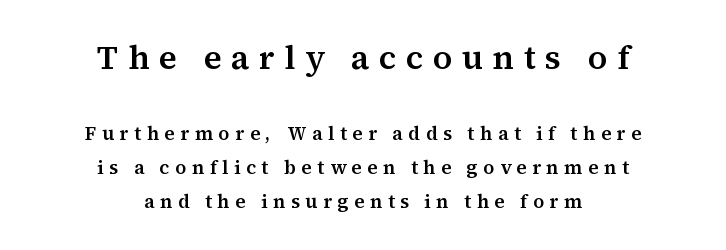
The image shows 33 px serif type, upright; set centered, line spacing 1.8x, unusually wide letter spacing (+0.29 em), not underlined; the first (top) block is 1.74x larger; medium stroke contrast and a medium x-height.
